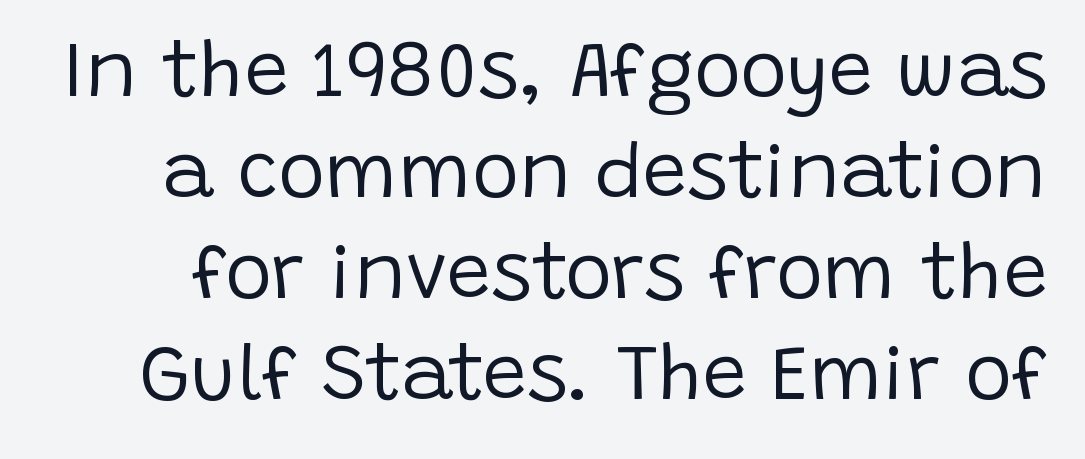
Q: Is the text bold? A: No.
Q: Is the text italic (slanted)? A: No, it is upright.
Q: Is the typeface a serif or a sans-serif typeface? A: Sans-serif.
Q: Is the text underlined? A: No.
Q: Is the spacing between letters normal or unusually wide? A: Normal.
Q: Is the spacing between lines tight, normal or loose? A: Normal.
Q: Width (condensed, normal, or wide)? A: Normal.
Q: Stroke contrast? A: Low.
Q: x-height? A: Large.
Q: Monospaced? A: No.
